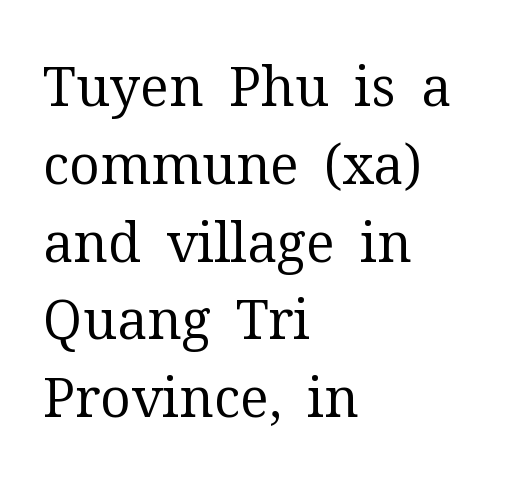
Q: Is the text bold? A: No.
Q: Is the text italic (slanted)? A: No, it is upright.
Q: Is the typeface a serif or a sans-serif typeface? A: Serif.
Q: Is the text underlined? A: No.
Q: How is the paragraph aligned? A: Left-aligned.
Q: Is the spacing between letters normal or unusually wide? A: Normal.
Q: Is the spacing between lines tight, normal or loose? A: Normal.
Q: Width (condensed, normal, or wide)? A: Normal.
Q: Stroke contrast? A: Medium.
Q: x-height? A: Medium.
Q: Monospaced? A: No.
